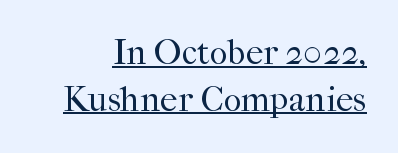
The image shows 35 px regular-weight serif type, upright; set normal line spacing (1.33x), normal letter spacing, underlined; high stroke contrast and a medium x-height.
